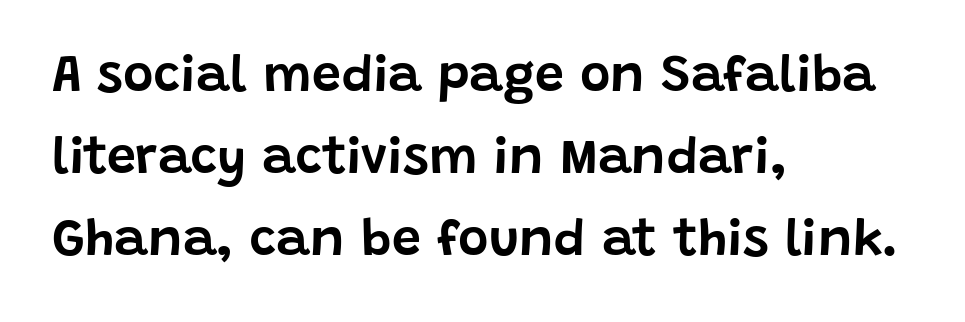
The image shows 52 px sans-serif type, upright; set left-aligned, normal line spacing (1.58x), normal letter spacing, not underlined; low stroke contrast and a large x-height.
